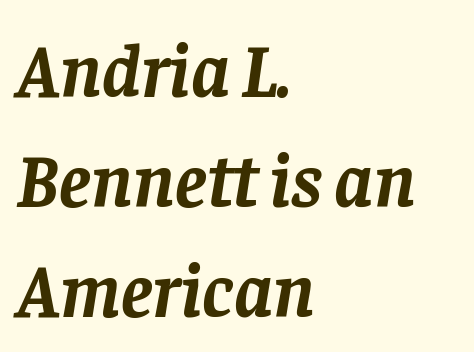
Q: Is the text bold? A: Yes.
Q: Is the text italic (slanted)? A: Yes, it leans right by about 8 degrees.
Q: Is the typeface a serif or a sans-serif typeface? A: Serif.
Q: Is the text underlined? A: No.
Q: How is the paragraph aligned? A: Left-aligned.
Q: Is the spacing between letters normal or unusually wide? A: Normal.
Q: Is the spacing between lines tight, normal or loose? A: Normal.
Q: Width (condensed, normal, or wide)? A: Normal.
Q: Stroke contrast? A: Low.
Q: x-height? A: Large.
Q: Monospaced? A: No.
